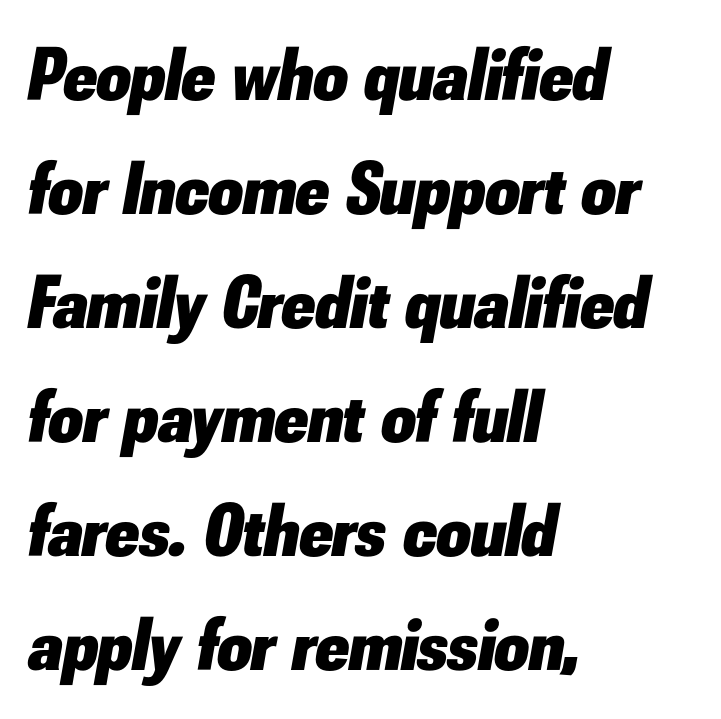
{"italic": "yes", "lean": "right", "slant_degrees": 10, "bold": "yes", "weight": "heavy", "width": "normal", "stroke_contrast": "low", "x_height": "small", "monospaced": "no", "underline": "no", "align": "left", "line_spacing": "normal", "line_spacing_ratio": 1.52, "letter_spacing": "normal", "letter_spacing_em": 0.0, "glyph_px": 75}
